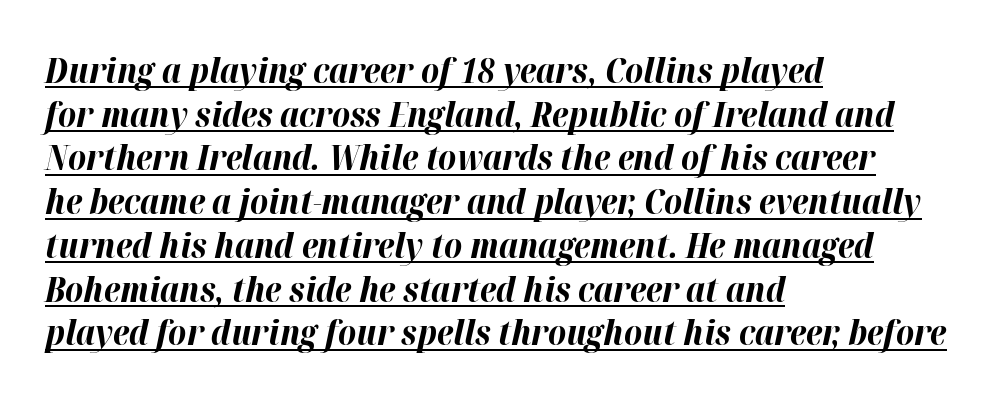
Typeset ragged right — the left edge is the straight one. Is there much room between lines? A standard amount, neither cramped nor airy. This sample carries an underscore along the baseline area. Each word holds together tightly as a unit, with standard inter-letter gaps.
